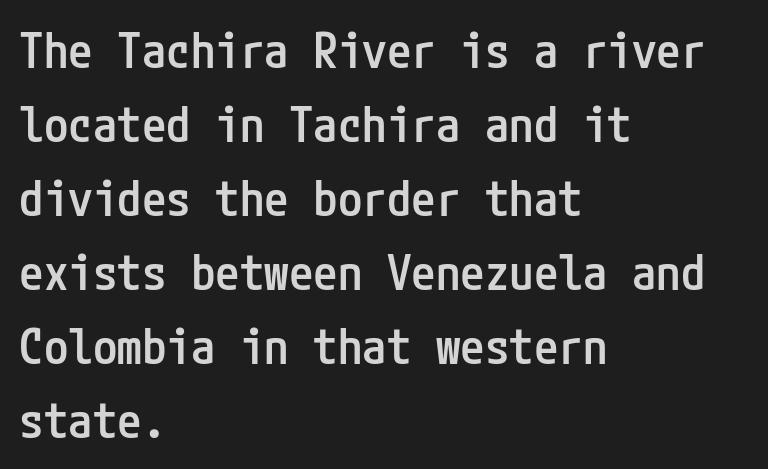
The image shows 49 px semibold, condensed sans-serif type, upright; set left-aligned, normal line spacing (1.51x), normal letter spacing, not underlined; low stroke contrast and a medium x-height.
